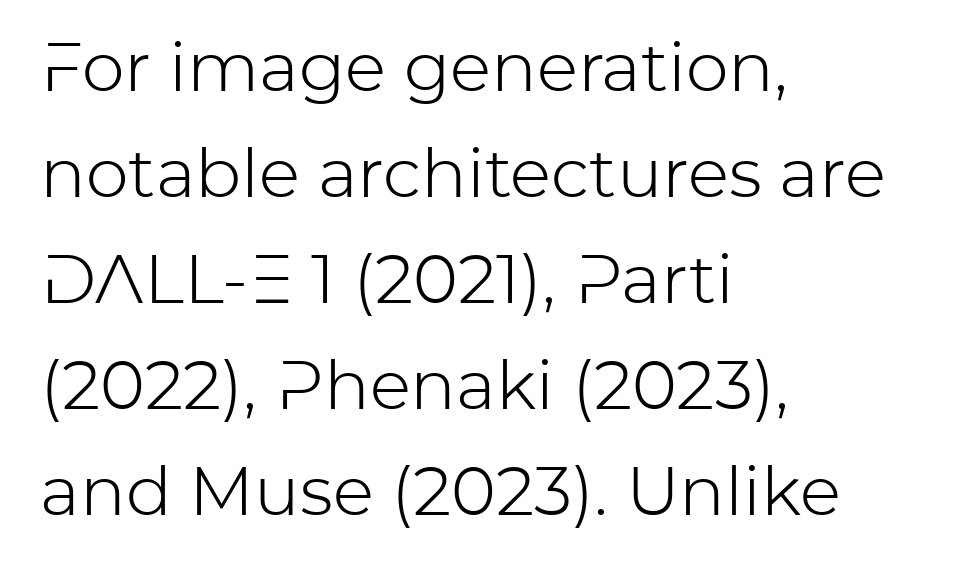
{"serif": "no", "italic": "no", "bold": "no", "weight": "light", "width": "normal", "stroke_contrast": "low", "x_height": "medium", "monospaced": "no", "underline": "no", "align": "left", "line_spacing": "normal", "line_spacing_ratio": 1.56, "letter_spacing": "normal", "letter_spacing_em": 0.0, "glyph_px": 68}
